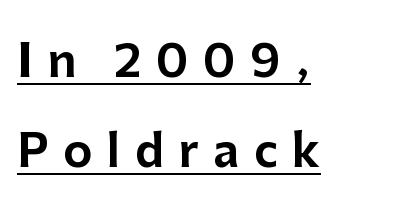
Short and long lines alike share a common starting point at left. A typesetter would call this proportional, since set widths differ per character. Vertical spacing — loose. Loose tracking; the words dissolve into strings of separated letters. Is there an underline? Yes — a line sits under the letters.
